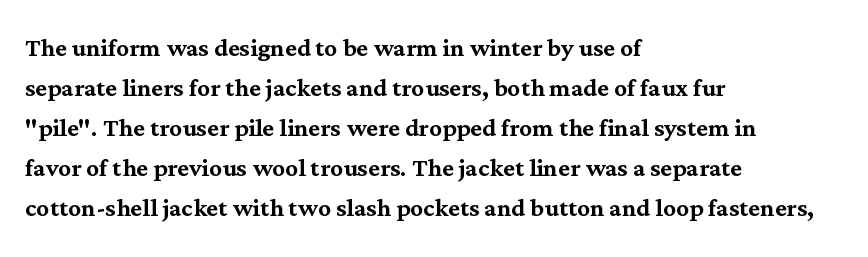
{"serif": "yes", "italic": "no", "width": "normal", "stroke_contrast": "medium", "x_height": "medium", "monospaced": "no", "underline": "no", "align": "left", "line_spacing": "normal", "line_spacing_ratio": 1.25, "letter_spacing": "normal", "letter_spacing_em": 0.0, "glyph_px": 32}
